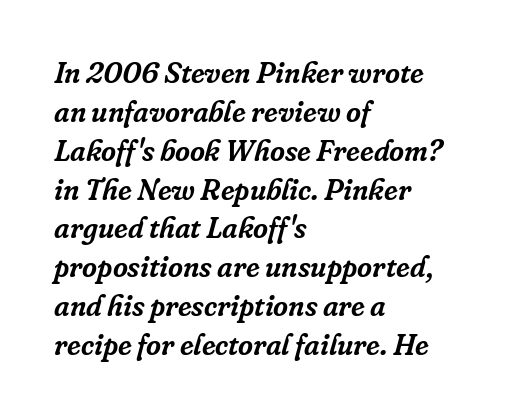
{"serif": "yes", "italic": "yes", "lean": "right", "slant_degrees": 16, "width": "normal", "stroke_contrast": "low", "x_height": "medium", "monospaced": "no", "underline": "no", "align": "left", "line_spacing": "normal", "line_spacing_ratio": 1.34, "letter_spacing": "normal", "letter_spacing_em": 0.0, "glyph_px": 29}
